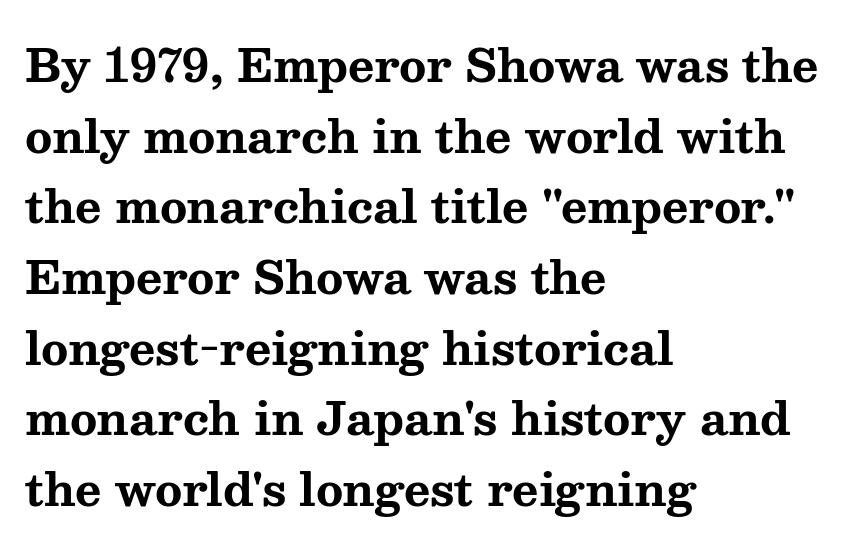
{"serif": "yes", "italic": "no", "bold": "yes", "weight": "bold", "width": "wide", "stroke_contrast": "medium", "x_height": "medium", "monospaced": "no", "underline": "no", "align": "left", "line_spacing": "normal", "line_spacing_ratio": 1.57, "letter_spacing": "normal", "letter_spacing_em": 0.0, "glyph_px": 45}
